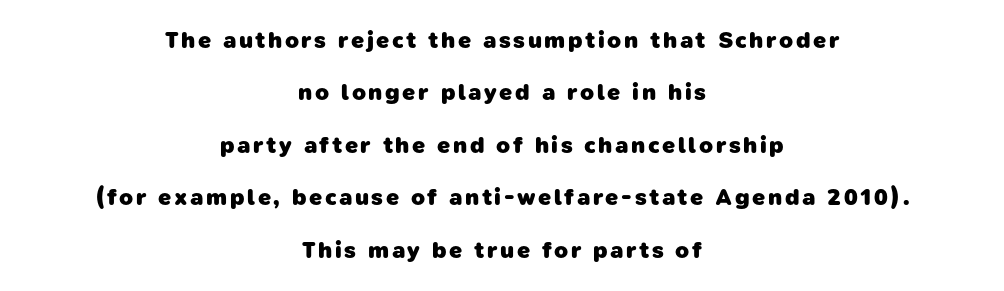
The image shows 23 px bold type; set centered, loose line spacing (2.28x), not underlined.
